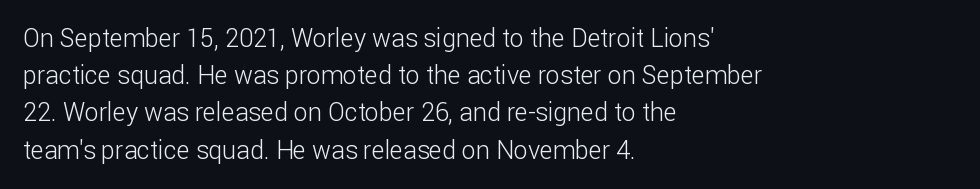
Each new line begins a customary step beneath the previous one. In CSS terms this would be text-align: left. Every character sits straight up, as roman type does. Inter-character spacing is left at the font's built-in metrics.
